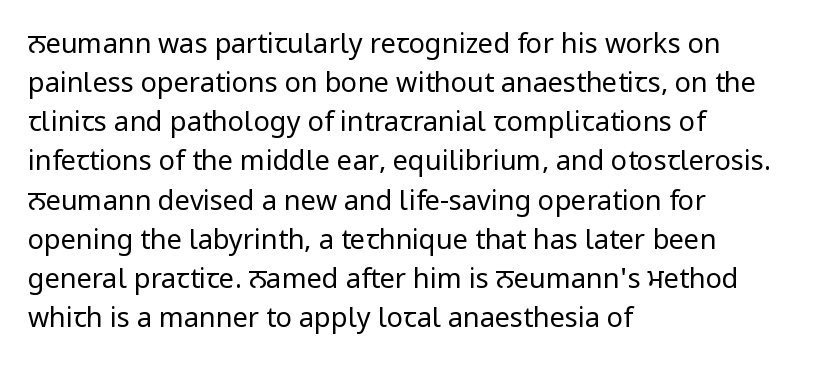
Default kerning and tracking; the words read as compact shapes. No heavy texture on the line: the type isn't bold. A roman cut, with each character standing at attention. Notice how the passage keeps a crisp vertical edge on the left only. Bare-footed words on every line.
